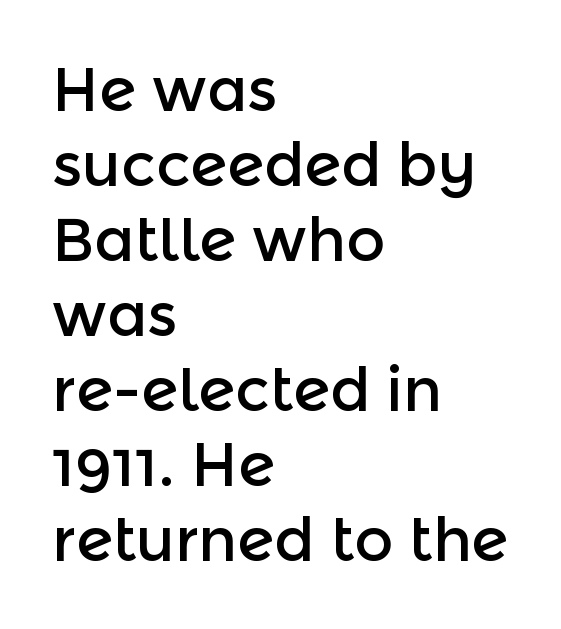
{"serif": "no", "italic": "no", "width": "normal", "x_height": "medium", "monospaced": "no", "underline": "no", "align": "left", "line_spacing": "normal", "line_spacing_ratio": 1.25, "letter_spacing": "normal", "letter_spacing_em": 0.0, "glyph_px": 60}
